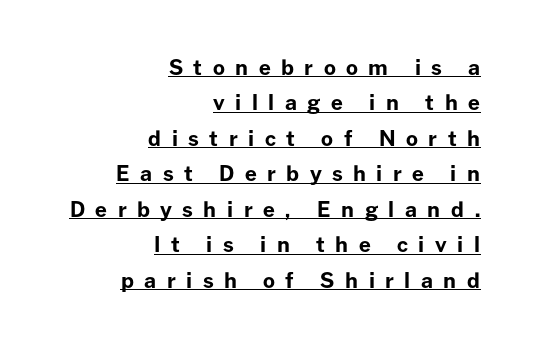
The image shows 21 px bold type, upright; set right-aligned, normal line spacing (1.69x), unusually wide letter spacing (+0.5 em), underlined.
